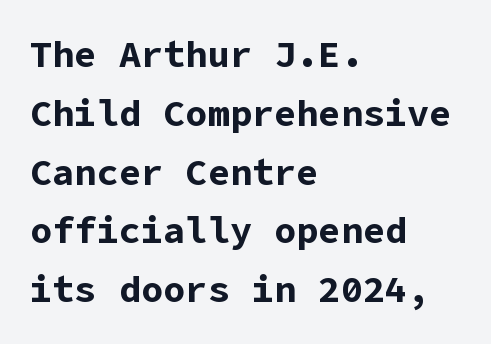
{"serif": "no", "italic": "no", "bold": "yes", "weight": "bold", "width": "normal", "stroke_contrast": "low", "x_height": "medium", "underline": "no", "align": "left", "line_spacing": "normal", "line_spacing_ratio": 1.59, "letter_spacing": "normal", "letter_spacing_em": 0.0, "glyph_px": 37}
